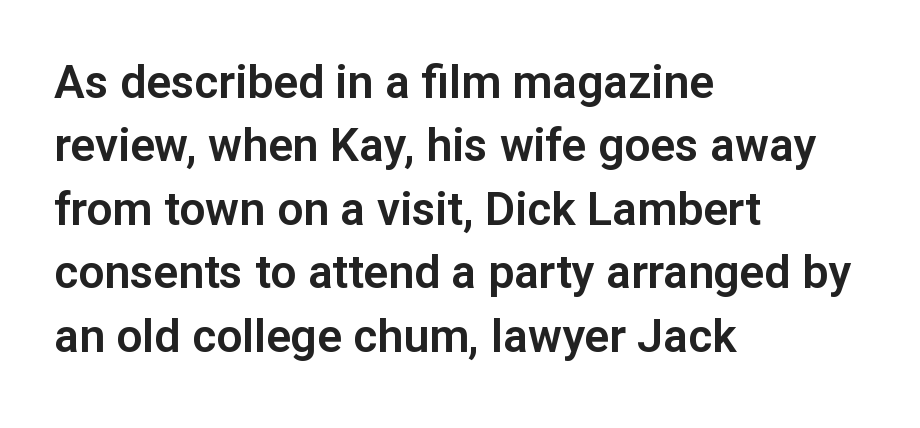
{"serif": "no", "italic": "no", "width": "normal", "stroke_contrast": "low", "x_height": "medium", "monospaced": "no", "underline": "no", "align": "left", "line_spacing": "normal", "line_spacing_ratio": 1.38, "letter_spacing": "normal", "letter_spacing_em": 0.0, "glyph_px": 46}
